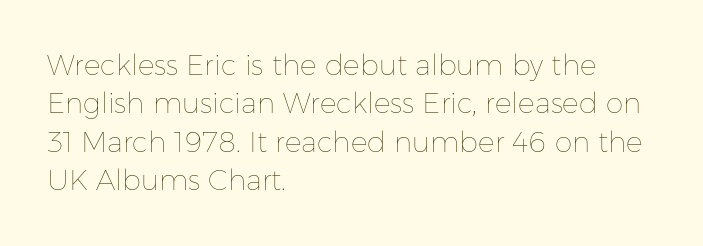
Q: Is the text bold? A: No.
Q: Is the text italic (slanted)? A: No, it is upright.
Q: Is the text underlined? A: No.
Q: How is the paragraph aligned? A: Left-aligned.
Q: Is the spacing between letters normal or unusually wide? A: Normal.
Q: Is the spacing between lines tight, normal or loose? A: Normal.
Q: Width (condensed, normal, or wide)? A: Normal.
Q: Stroke contrast? A: Low.
Q: x-height? A: Medium.
Q: Monospaced? A: No.
